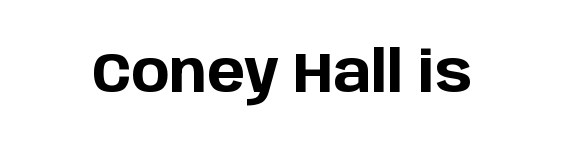
The image shows 57 px bold sans-serif type, upright; set normal letter spacing, not underlined; low stroke contrast and a large x-height.
